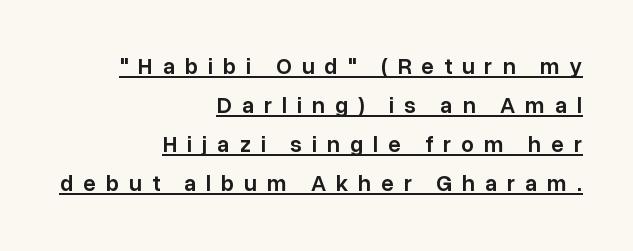
Q: Is the text bold? A: Semi-bold.
Q: Is the text italic (slanted)? A: No, it is upright.
Q: Is the text underlined? A: Yes.
Q: How is the paragraph aligned? A: Right-aligned.
Q: Is the spacing between letters normal or unusually wide? A: Unusually wide.
Q: Is the spacing between lines tight, normal or loose? A: Normal.
